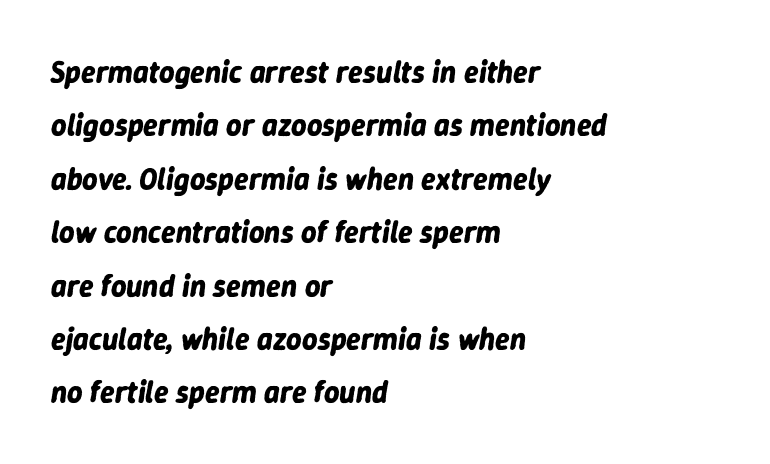
Every row of glyphs begins at an identical x-position on the left. Glyph-to-glyph distance matches everyday printed text. The space beneath each line is pristine and unruled. Would a proofreader flag this as italicized? Yes. A typesetter would call this proportional, since set widths differ per character. Heavy-handed strokes throughout: this text is bold.
